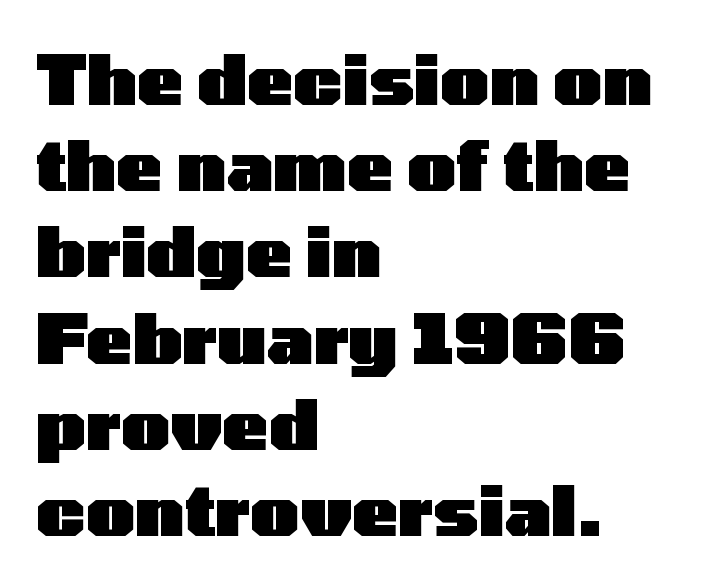
{"serif": "no", "italic": "no", "bold": "yes", "weight": "heavy", "width": "wide", "stroke_contrast": "low", "x_height": "medium", "monospaced": "no", "underline": "no", "align": "left", "line_spacing": "normal", "line_spacing_ratio": 1.25, "letter_spacing": "normal", "letter_spacing_em": 0.0, "glyph_px": 69}
